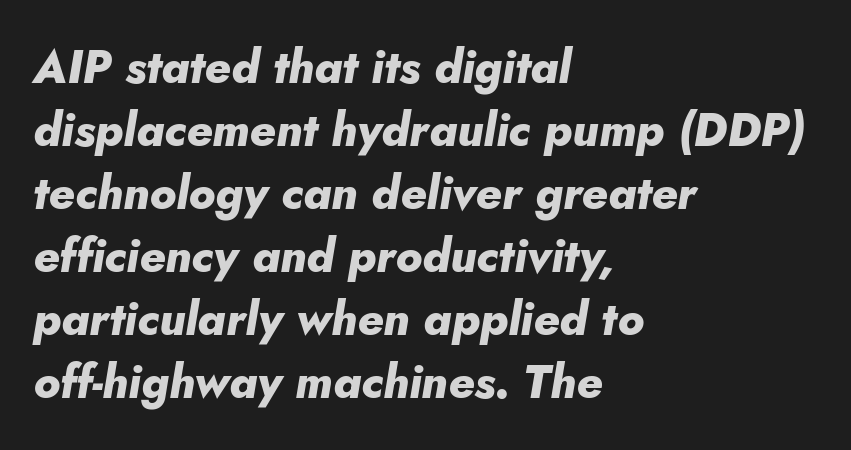
The string is rendered with underlining switched off. Weight: bold. Vertical spacing — default. Horizontally, the lines are justified to the leading edge only. The glyphs look as if they've been sheared to an angle.
